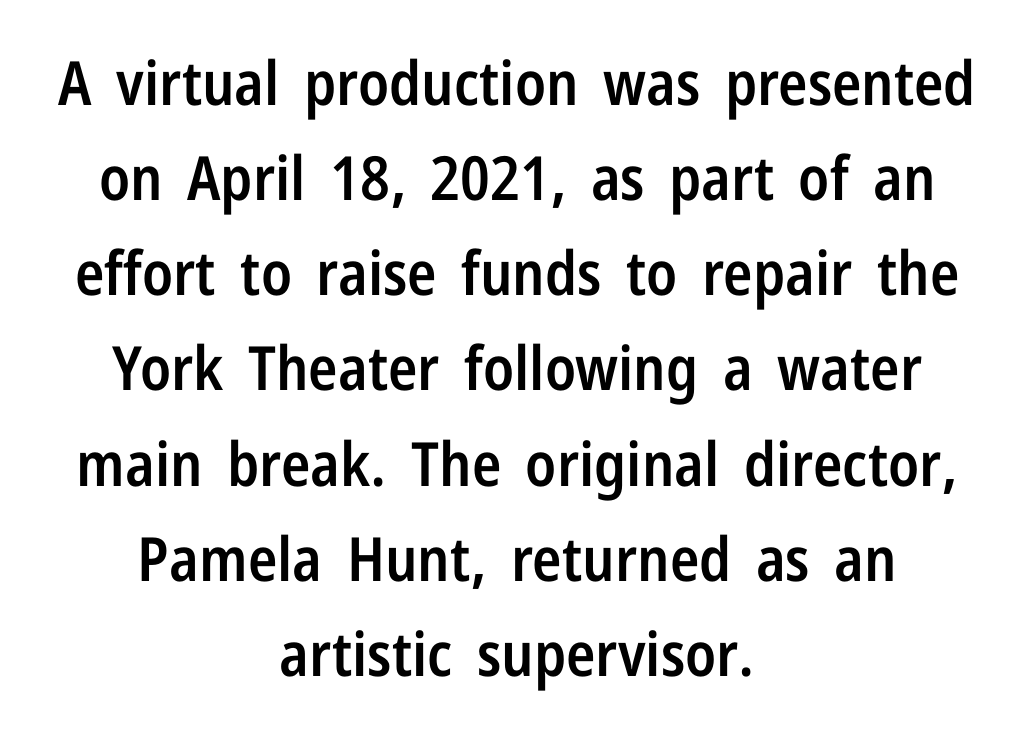
{"serif": "no", "italic": "no", "bold": "semi", "weight": "semibold", "width": "condensed", "stroke_contrast": "low", "x_height": "medium", "monospaced": "no", "underline": "no", "align": "center", "line_spacing": "normal", "line_spacing_ratio": 1.56, "letter_spacing": "normal", "letter_spacing_em": 0.0, "glyph_px": 61}
